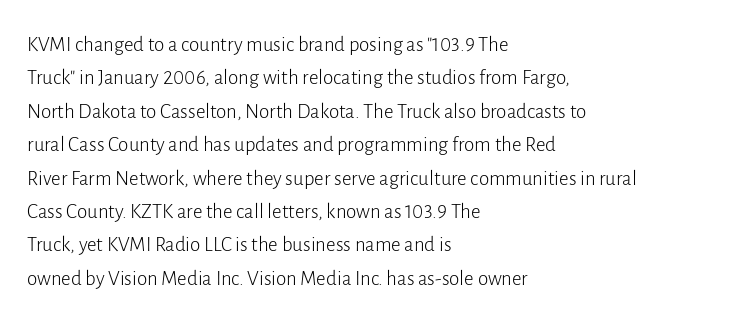
The image shows 21 px text type, upright; set left-aligned, normal line spacing (1.59x), normal letter spacing, not underlined.
